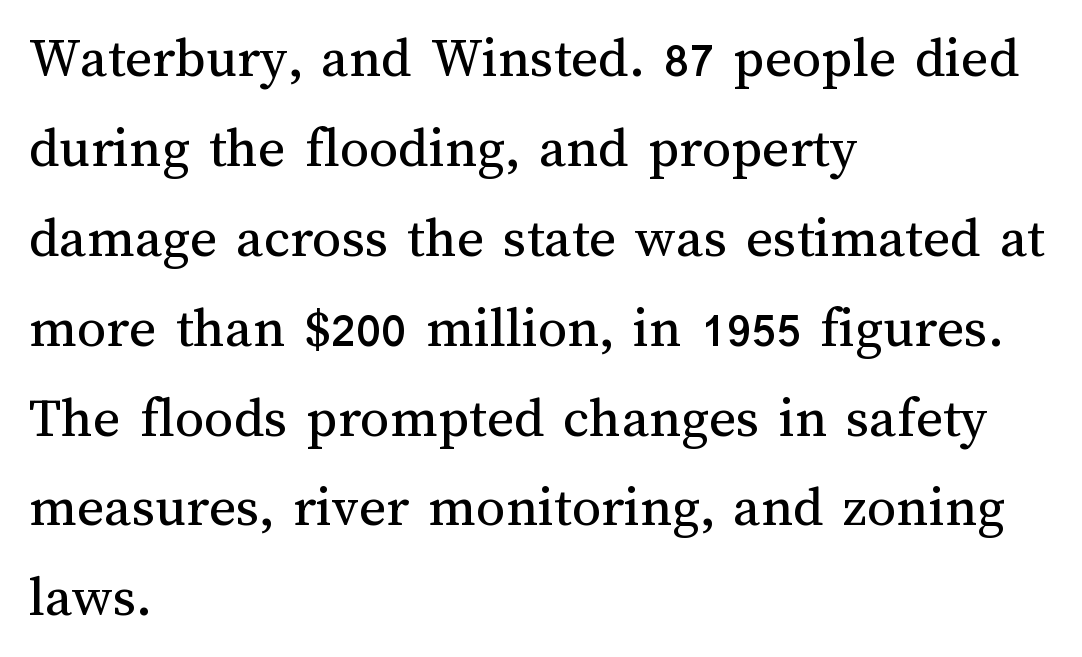
{"italic": "no", "bold": "no", "weight": "regular", "width": "normal", "stroke_contrast": "medium", "x_height": "medium", "monospaced": "no", "underline": "no", "align": "left", "line_spacing": "normal", "line_spacing_ratio": 1.55, "letter_spacing": "normal", "letter_spacing_em": 0.0, "glyph_px": 58}
